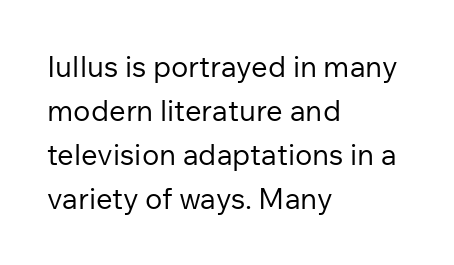
The image shows 29 px regular-weight sans-serif type, upright; set left-aligned, normal line spacing (1.52x), normal letter spacing, not underlined; low stroke contrast and a medium x-height.
